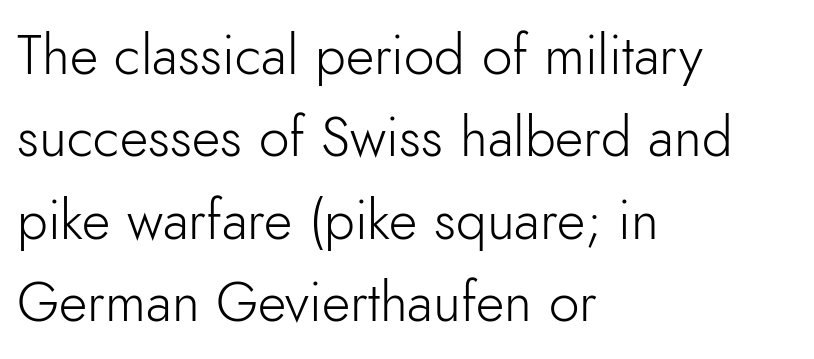
Q: Is the text bold? A: No.
Q: Is the text italic (slanted)? A: No, it is upright.
Q: Is the typeface a serif or a sans-serif typeface? A: Sans-serif.
Q: Is the text underlined? A: No.
Q: How is the paragraph aligned? A: Left-aligned.
Q: Is the spacing between letters normal or unusually wide? A: Normal.
Q: Is the spacing between lines tight, normal or loose? A: Normal.
Q: Width (condensed, normal, or wide)? A: Normal.
Q: Stroke contrast? A: Low.
Q: x-height? A: Small.
Q: Monospaced? A: No.
